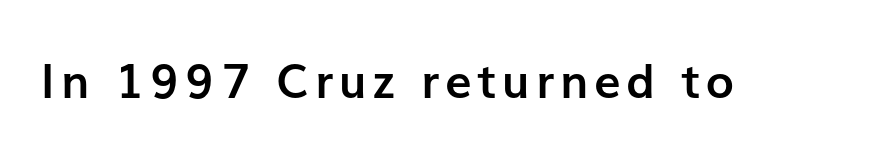
The image shows 47 px semibold sans-serif type, upright; set not underlined; low stroke contrast and a medium x-height.
